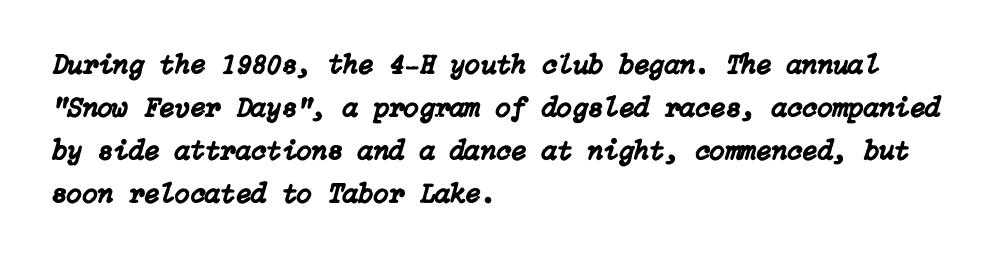
The image shows 28 px text type, italic (leaning right); set left-aligned, normal line spacing (1.53x), normal letter spacing, not underlined; low stroke contrast and a medium x-height.
